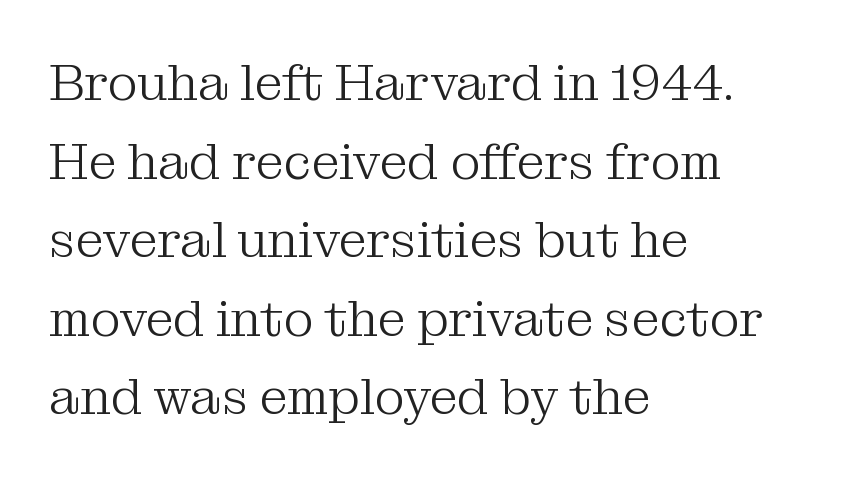
{"serif": "yes", "italic": "no", "bold": "no", "weight": "light", "width": "normal", "stroke_contrast": "medium", "x_height": "medium", "monospaced": "no", "underline": "no", "align": "left", "line_spacing": "normal", "line_spacing_ratio": 1.54, "letter_spacing": "normal", "letter_spacing_em": 0.0, "glyph_px": 51}
